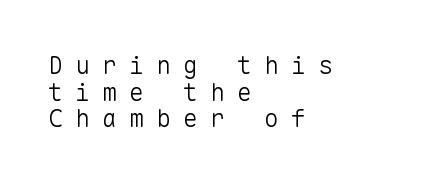
The image shows 25 px text type, upright; set left-aligned, tight line spacing (1.07x), unusually wide letter spacing (+0.48 em), not underlined.
